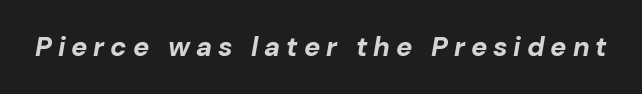
{"italic": "yes", "lean": "right", "slant_degrees": 10, "bold": "yes", "underline": "no", "letter_spacing": "wide", "letter_spacing_em": 0.22, "glyph_px": 27}
